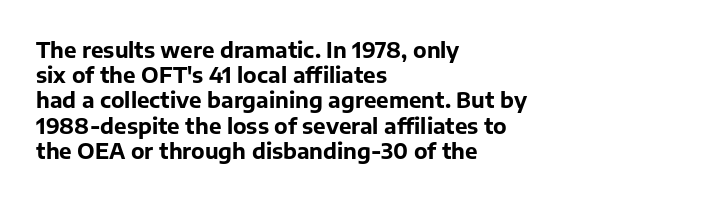
The image shows 21 px bold type, upright; set left-aligned, line spacing 1.2x, normal letter spacing, not underlined.
